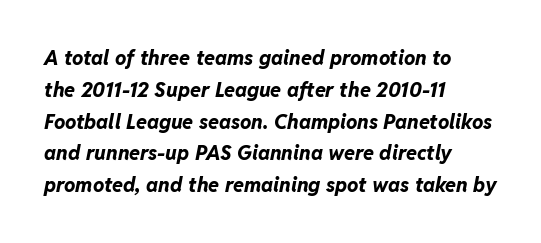
{"italic": "yes", "lean": "right", "slant_degrees": 11, "bold": "yes", "underline": "no", "align": "left", "line_spacing": "normal", "line_spacing_ratio": 1.59, "letter_spacing": "normal", "letter_spacing_em": 0.0, "glyph_px": 20}
